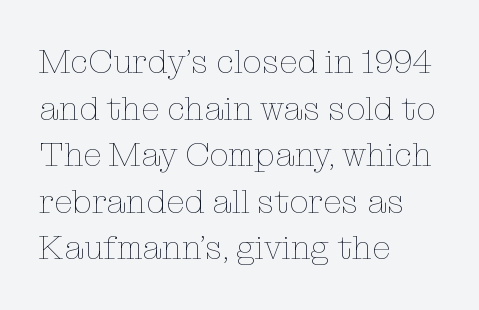
Q: Is the text bold? A: No.
Q: Is the text italic (slanted)? A: No, it is upright.
Q: Is the text underlined? A: No.
Q: How is the paragraph aligned? A: Left-aligned.
Q: Is the spacing between letters normal or unusually wide? A: Normal.
Q: Is the spacing between lines tight, normal or loose? A: Normal.
Q: Width (condensed, normal, or wide)? A: Normal.
Q: Stroke contrast? A: Low.
Q: x-height? A: Medium.
Q: Monospaced? A: No.
